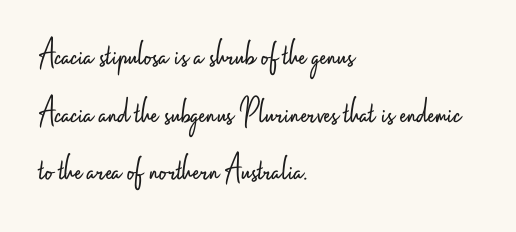
{"serif": "no", "bold": "no", "weight": "light", "width": "condensed", "stroke_contrast": "low", "x_height": "small", "monospaced": "no", "underline": "no", "align": "left", "line_spacing": "normal", "line_spacing_ratio": 1.56, "letter_spacing": "normal", "letter_spacing_em": 0.0, "glyph_px": 37}
